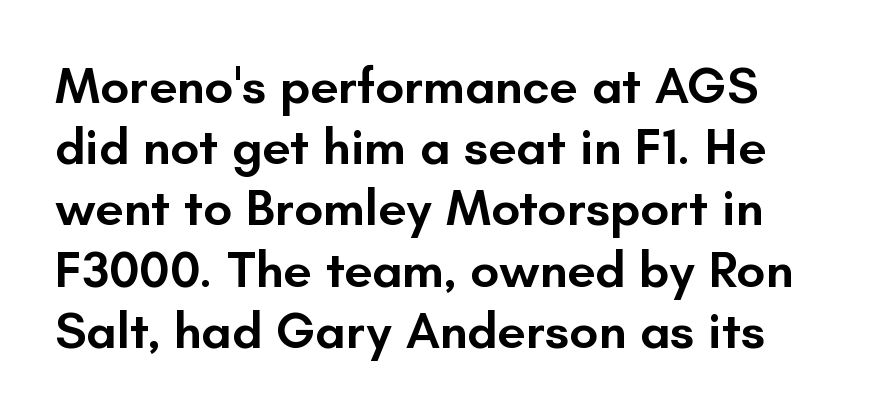
{"serif": "no", "italic": "no", "bold": "semi", "weight": "semibold", "width": "normal", "stroke_contrast": "low", "x_height": "small", "monospaced": "no", "underline": "no", "line_spacing_ratio": 1.2, "letter_spacing": "normal", "letter_spacing_em": 0.0, "glyph_px": 51}
